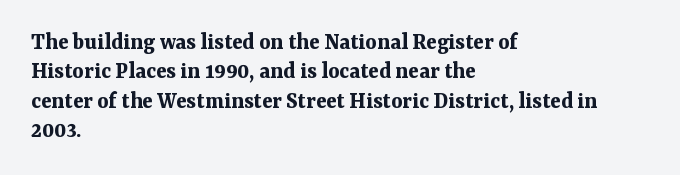
Q: Is the text bold? A: Yes.
Q: Is the text italic (slanted)? A: No, it is upright.
Q: Is the text underlined? A: No.
Q: How is the paragraph aligned? A: Left-aligned.
Q: Is the spacing between letters normal or unusually wide? A: Normal.
